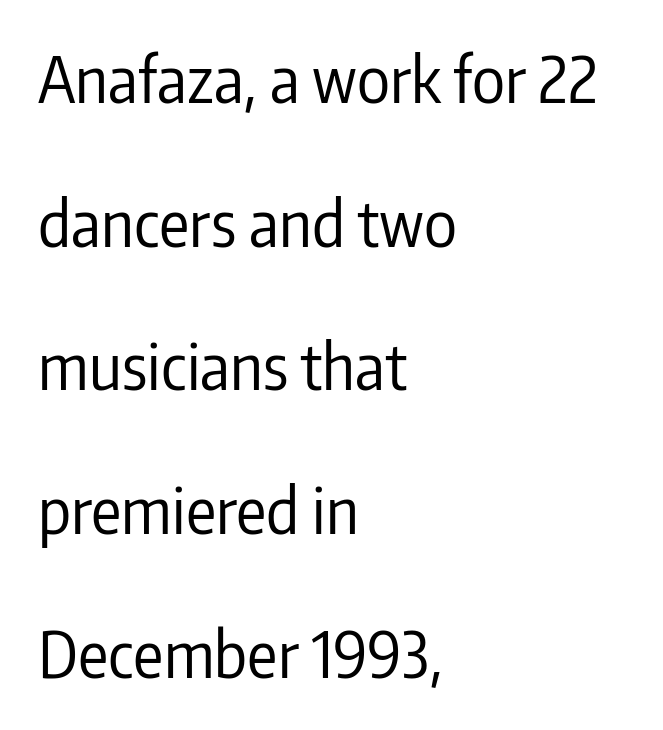
Rule under the text: the space is simply empty. The designer dialed line spacing up above the default. The ragged edge is on the right, which tells us the setting is flush left. Varying glyph widths throughout — classic text-font behaviour. Bold? No — there's no thickening of the strokes. Upright lettering throughout.
